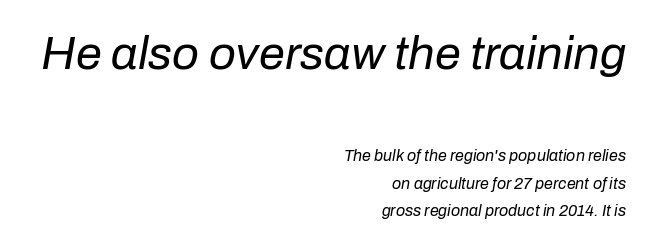
{"italic": "yes", "lean": "right", "slant_degrees": 10, "bold": "no", "weight": "regular", "width": "normal", "stroke_contrast": "low", "x_height": "medium", "monospaced": "no", "underline": "no", "align": "right", "line_spacing_ratio": 1.73, "letter_spacing": "normal", "letter_spacing_em": 0.0, "larger_block": "first", "size_ratio": 2.94, "glyph_px": 47}
